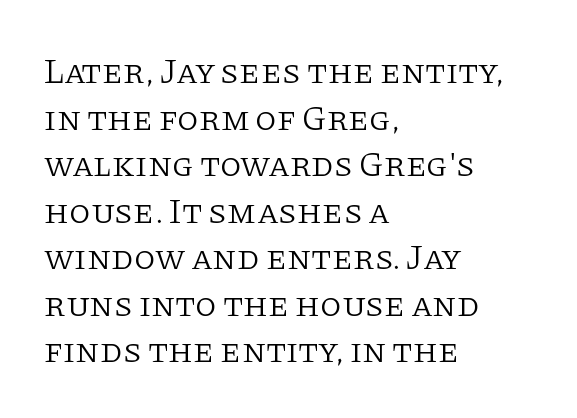
The image shows 35 px light serif type, upright; set left-aligned, normal line spacing (1.33x), normal letter spacing, not underlined; low stroke contrast and a large x-height.
